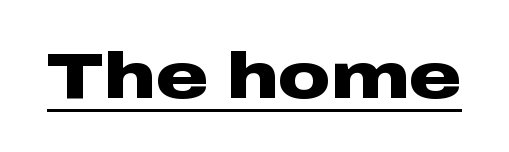
{"serif": "no", "italic": "no", "bold": "yes", "weight": "heavy", "width": "wide", "stroke_contrast": "low", "x_height": "medium", "monospaced": "no", "underline": "yes", "letter_spacing": "normal", "letter_spacing_em": 0.0, "glyph_px": 65}
